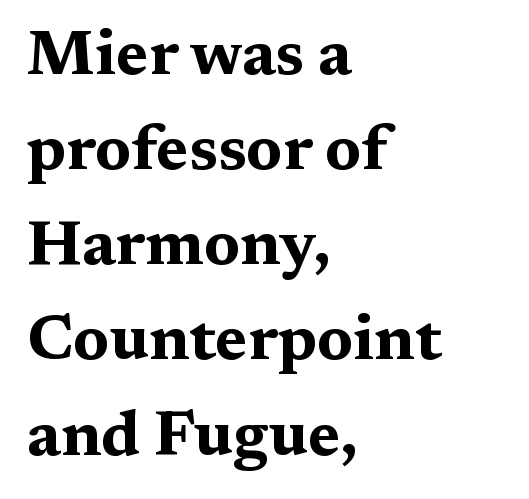
Q: Is the text bold? A: Yes.
Q: Is the text italic (slanted)? A: No, it is upright.
Q: Is the typeface a serif or a sans-serif typeface? A: Serif.
Q: Is the text underlined? A: No.
Q: How is the paragraph aligned? A: Left-aligned.
Q: Is the spacing between letters normal or unusually wide? A: Normal.
Q: Is the spacing between lines tight, normal or loose? A: Normal.
Q: Width (condensed, normal, or wide)? A: Wide.
Q: Stroke contrast? A: Medium.
Q: x-height? A: Medium.
Q: Monospaced? A: No.
